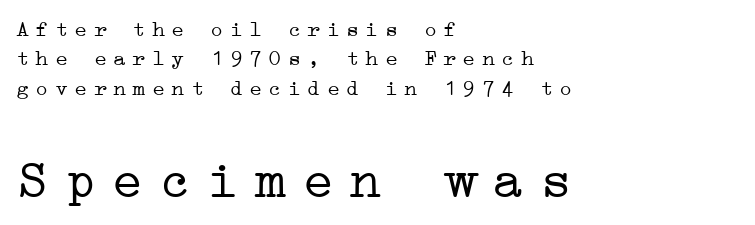
{"serif": "yes", "italic": "no", "bold": "no", "weight": "light", "width": "wide", "stroke_contrast": "low", "x_height": "medium", "underline": "no", "align": "left", "line_spacing": "normal", "line_spacing_ratio": 1.33, "letter_spacing": "wide", "letter_spacing_em": 0.28, "larger_block": "second", "size_ratio": 2.45, "glyph_px": 54}
